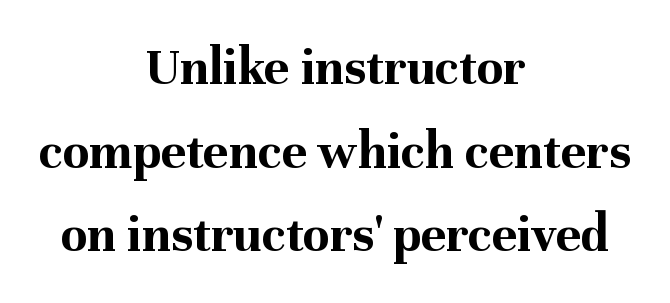
Q: Is the text bold? A: Yes.
Q: Is the text italic (slanted)? A: No, it is upright.
Q: Is the typeface a serif or a sans-serif typeface? A: Serif.
Q: Is the text underlined? A: No.
Q: How is the paragraph aligned? A: Centered.
Q: Is the spacing between letters normal or unusually wide? A: Normal.
Q: Is the spacing between lines tight, normal or loose? A: Normal.
Q: Width (condensed, normal, or wide)? A: Normal.
Q: Stroke contrast? A: Medium.
Q: x-height? A: Medium.
Q: Monospaced? A: No.
